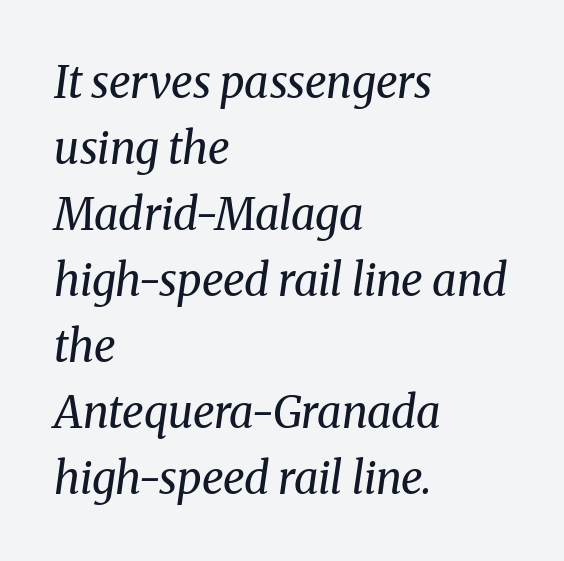
The image shows 44 px regular-weight serif type, italic (leaning right); set left-aligned, normal line spacing (1.5x), normal letter spacing, not underlined; medium stroke contrast and a medium x-height.
